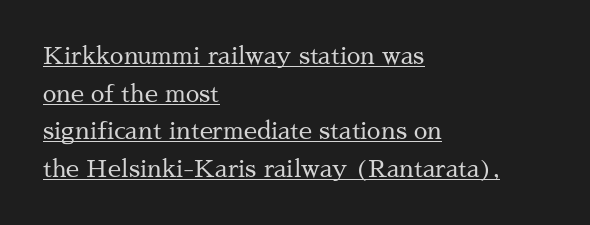
Q: Is the text bold? A: No.
Q: Is the text italic (slanted)? A: No, it is upright.
Q: Is the text underlined? A: Yes.
Q: How is the paragraph aligned? A: Left-aligned.
Q: Is the spacing between letters normal or unusually wide? A: Normal.
Q: Is the spacing between lines tight, normal or loose? A: Normal.
